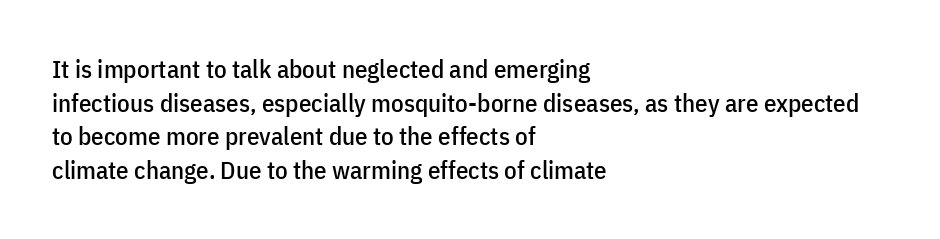
Q: Is the text italic (slanted)? A: No, it is upright.
Q: Is the text underlined? A: No.
Q: How is the paragraph aligned? A: Left-aligned.
Q: Is the spacing between letters normal or unusually wide? A: Normal.
Q: Is the spacing between lines tight, normal or loose? A: Normal.
